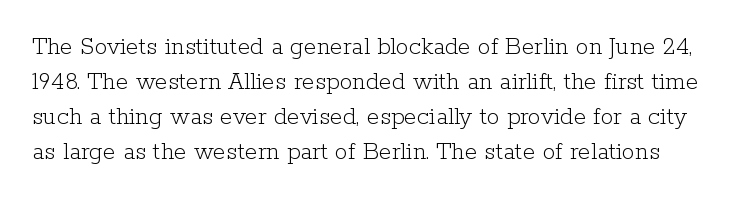
{"italic": "no", "bold": "no", "underline": "no", "line_spacing": "normal", "line_spacing_ratio": 1.35, "letter_spacing": "normal", "letter_spacing_em": 0.0, "glyph_px": 26}
